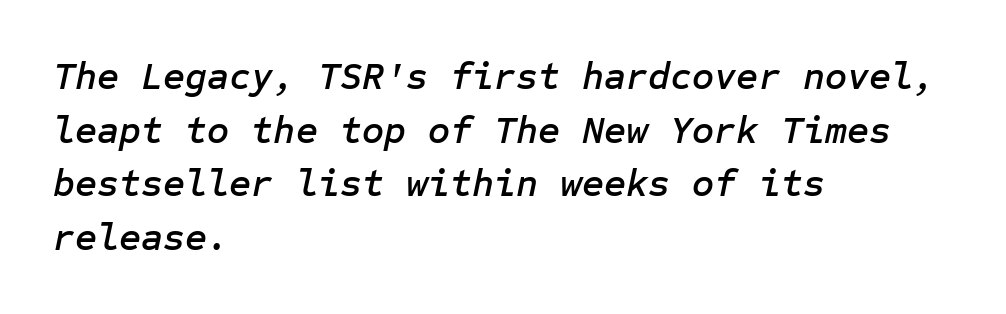
{"italic": "yes", "lean": "right", "slant_degrees": 12, "width": "normal", "stroke_contrast": "low", "x_height": "medium", "underline": "no", "align": "left", "line_spacing": "normal", "line_spacing_ratio": 1.41, "letter_spacing": "normal", "letter_spacing_em": 0.0, "glyph_px": 38}
